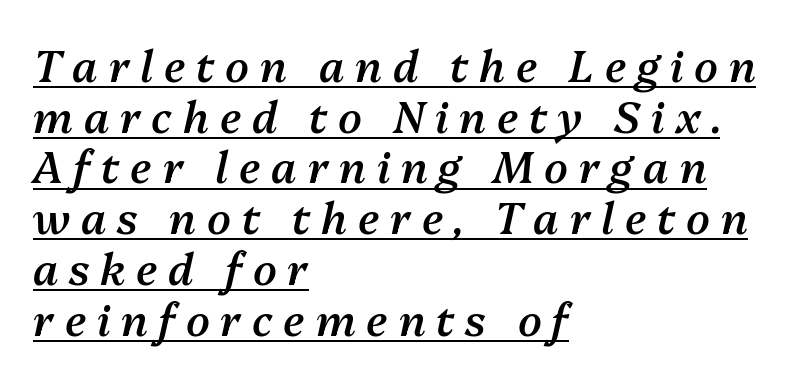
Q: Is the text bold? A: Semi-bold.
Q: Is the text italic (slanted)? A: Yes, it leans right by about 13 degrees.
Q: Is the text underlined? A: Yes.
Q: How is the paragraph aligned? A: Left-aligned.
Q: Is the spacing between letters normal or unusually wide? A: Unusually wide.
Q: Width (condensed, normal, or wide)? A: Normal.
Q: Stroke contrast? A: Medium.
Q: x-height? A: Medium.
Q: Monospaced? A: No.
